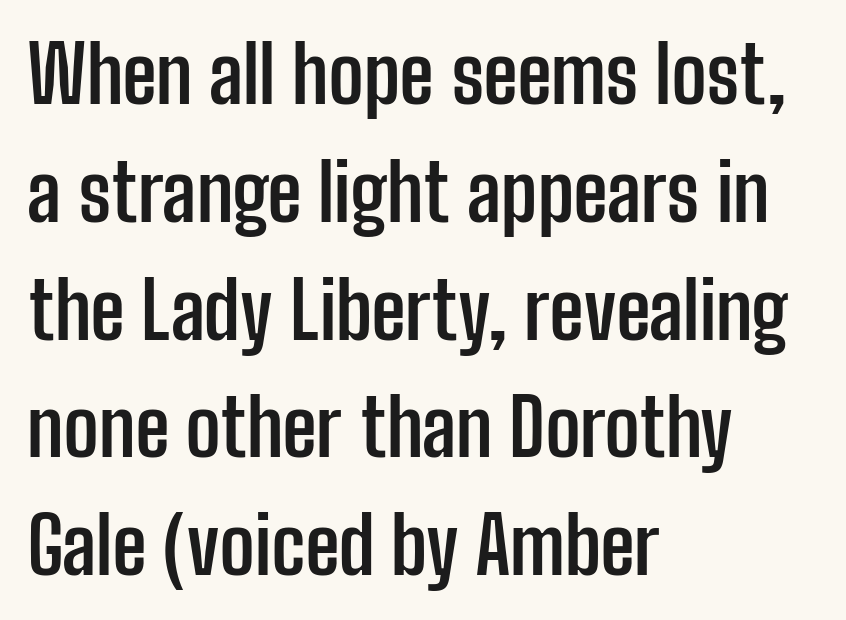
The image shows 78 px semibold, condensed sans-serif type, upright; set left-aligned, normal line spacing (1.51x), normal letter spacing, not underlined; low stroke contrast and a medium x-height.
